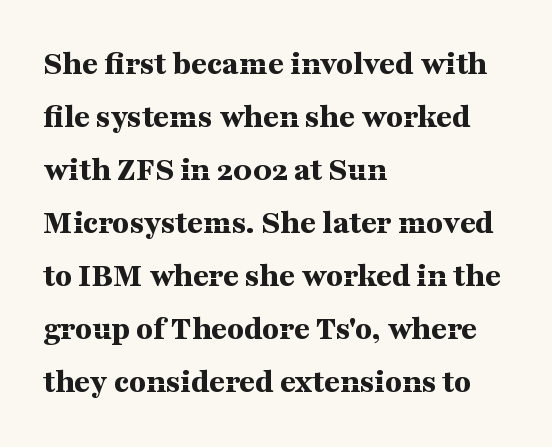
{"serif": "yes", "italic": "no", "bold": "yes", "weight": "bold", "width": "wide", "stroke_contrast": "medium", "x_height": "medium", "monospaced": "no", "underline": "no", "align": "left", "line_spacing": "normal", "line_spacing_ratio": 1.56, "letter_spacing": "normal", "letter_spacing_em": 0.0, "glyph_px": 34}
